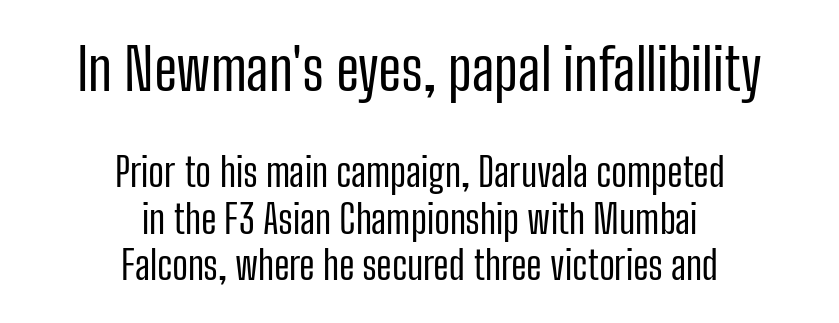
{"serif": "no", "italic": "no", "bold": "no", "weight": "regular", "width": "condensed", "stroke_contrast": "low", "x_height": "medium", "monospaced": "no", "underline": "no", "align": "center", "line_spacing_ratio": 1.19, "letter_spacing": "normal", "letter_spacing_em": 0.0, "larger_block": "first", "size_ratio": 1.49, "glyph_px": 58}
